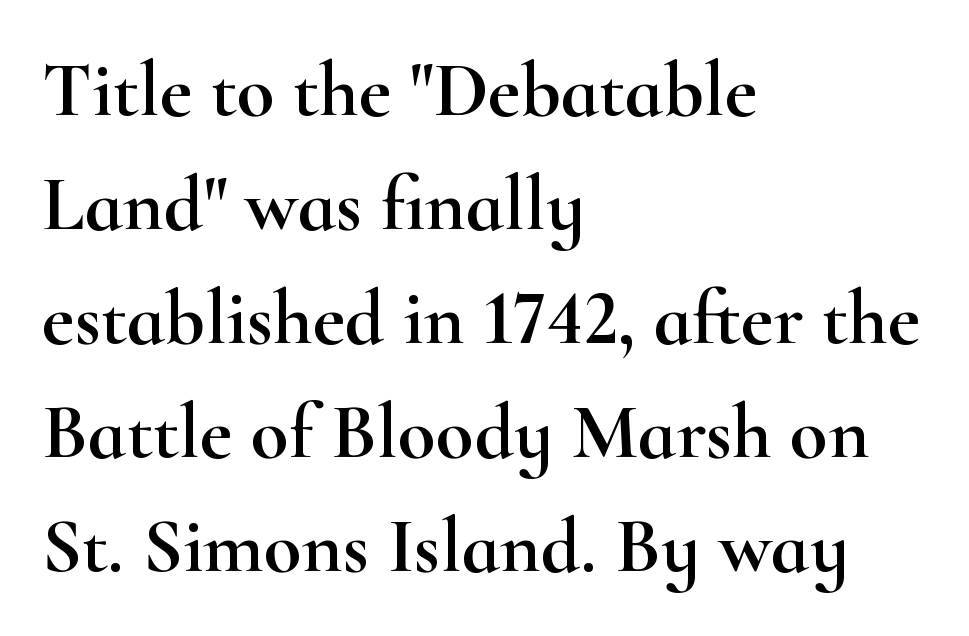
Q: Is the text italic (slanted)? A: No, it is upright.
Q: Is the typeface a serif or a sans-serif typeface? A: Serif.
Q: Is the text underlined? A: No.
Q: How is the paragraph aligned? A: Left-aligned.
Q: Is the spacing between letters normal or unusually wide? A: Normal.
Q: Is the spacing between lines tight, normal or loose? A: Normal.
Q: Width (condensed, normal, or wide)? A: Wide.
Q: Stroke contrast? A: High.
Q: x-height? A: Small.
Q: Monospaced? A: No.
